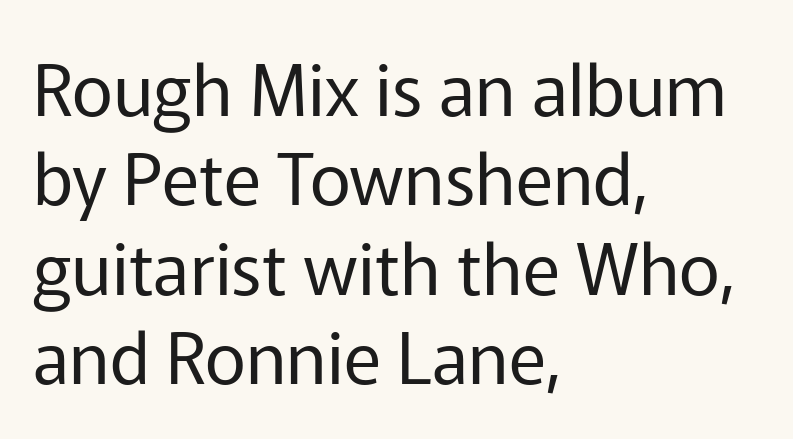
The image shows 71 px regular-weight sans-serif type, upright; set left-aligned, normal line spacing (1.26x), normal letter spacing, not underlined; low stroke contrast and a medium x-height.
